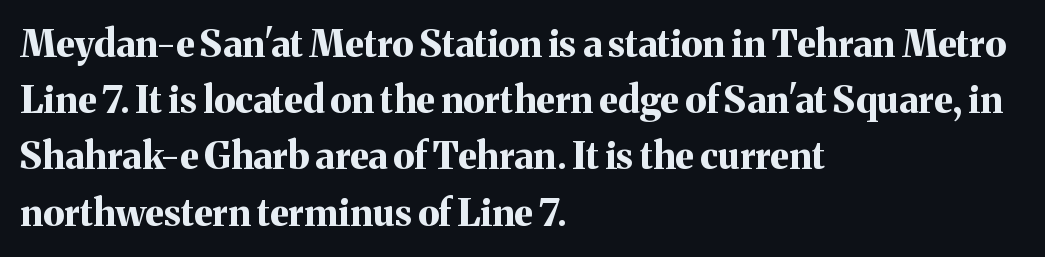
{"serif": "yes", "italic": "no", "bold": "yes", "weight": "bold", "width": "normal", "stroke_contrast": "medium", "x_height": "medium", "monospaced": "no", "underline": "no", "align": "left", "line_spacing": "normal", "line_spacing_ratio": 1.52, "letter_spacing": "normal", "letter_spacing_em": 0.0, "glyph_px": 37}
